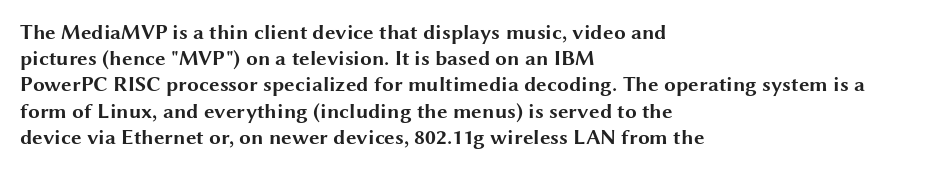
Q: Is the text bold? A: Yes.
Q: Is the text italic (slanted)? A: No, it is upright.
Q: Is the text underlined? A: No.
Q: How is the paragraph aligned? A: Left-aligned.
Q: Is the spacing between letters normal or unusually wide? A: Normal.
Q: Is the spacing between lines tight, normal or loose? A: Normal.
